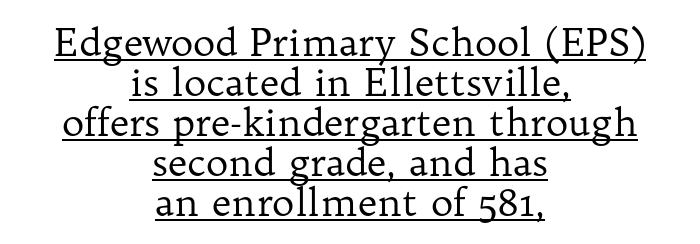
Q: Is the text bold? A: No.
Q: Is the text italic (slanted)? A: No, it is upright.
Q: Is the typeface a serif or a sans-serif typeface? A: Serif.
Q: Is the text underlined? A: Yes.
Q: How is the paragraph aligned? A: Centered.
Q: Is the spacing between letters normal or unusually wide? A: Normal.
Q: Is the spacing between lines tight, normal or loose? A: Tight.
Q: Width (condensed, normal, or wide)? A: Normal.
Q: Stroke contrast? A: Low.
Q: x-height? A: Medium.
Q: Monospaced? A: No.
